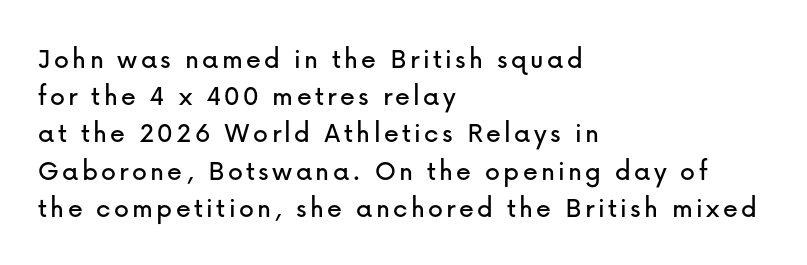
The letters advance in unequal steps, a hallmark of proportional type. The string is rendered with underlining switched off. Serifs: no, the terminals of the letterforms are clean. Designer's note — italics off, roman on. These lines stack with their left ends in a neat column.
